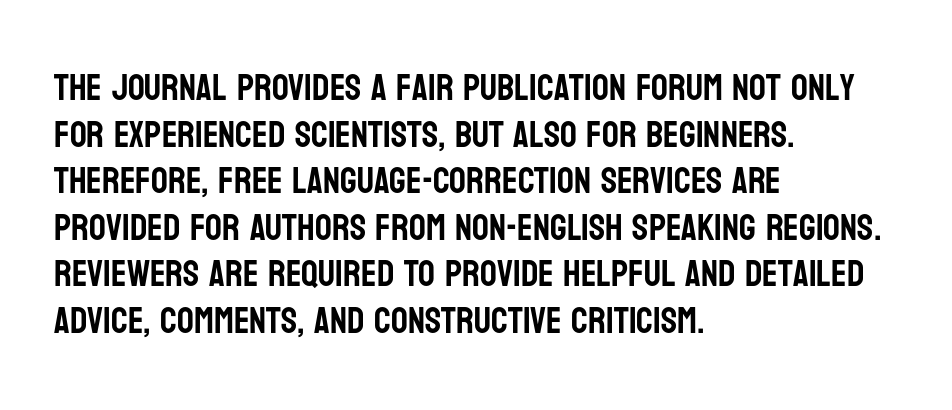
Q: Is the text italic (slanted)? A: No, it is upright.
Q: Is the typeface a serif or a sans-serif typeface? A: Sans-serif.
Q: Is the text underlined? A: No.
Q: How is the paragraph aligned? A: Left-aligned.
Q: Is the spacing between letters normal or unusually wide? A: Normal.
Q: Is the spacing between lines tight, normal or loose? A: Normal.
Q: Width (condensed, normal, or wide)? A: Condensed.
Q: Stroke contrast? A: Low.
Q: x-height? A: Large.
Q: Monospaced? A: No.
